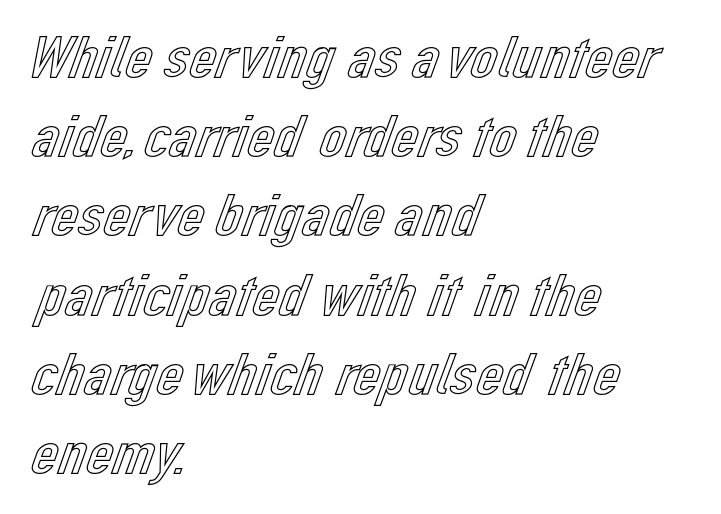
Q: Is the text italic (slanted)? A: Yes.
Q: Is the text underlined? A: No.
Q: How is the paragraph aligned? A: Left-aligned.
Q: Is the spacing between letters normal or unusually wide? A: Normal.
Q: Is the spacing between lines tight, normal or loose? A: Normal.
Q: Width (condensed, normal, or wide)? A: Normal.
Q: x-height? A: Medium.
Q: Monospaced? A: No.
